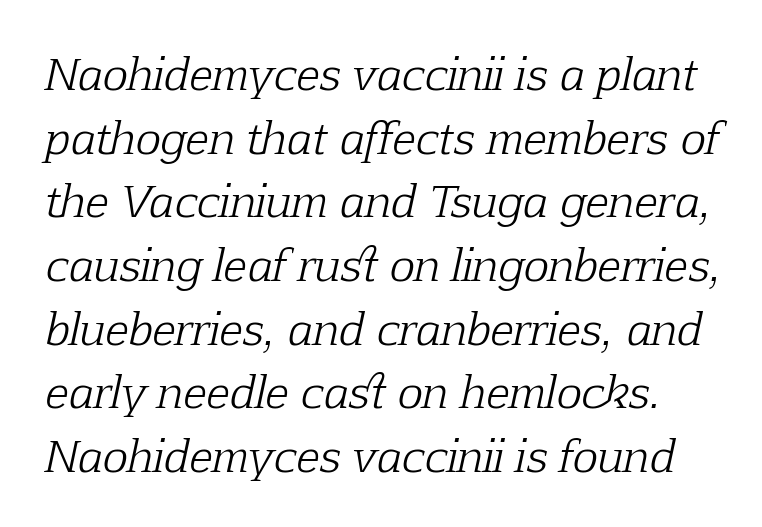
The image shows 43 px light serif type, italic (leaning right); set normal line spacing (1.48x), normal letter spacing, not underlined; low stroke contrast and a medium x-height.
